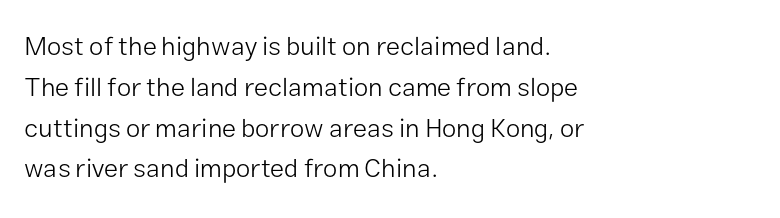
The gap between lines stays unmarked. No extra tracking has been applied to these lines. Does the leading feel generous? No, just average. Short and long lines alike share a common starting point at left.
